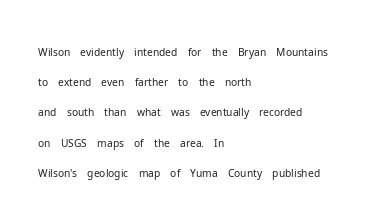
Q: Is the text bold? A: No.
Q: Is the text italic (slanted)? A: No, it is upright.
Q: Is the text underlined? A: No.
Q: How is the paragraph aligned? A: Left-aligned.
Q: Is the spacing between letters normal or unusually wide? A: Normal.
Q: Is the spacing between lines tight, normal or loose? A: Normal.
